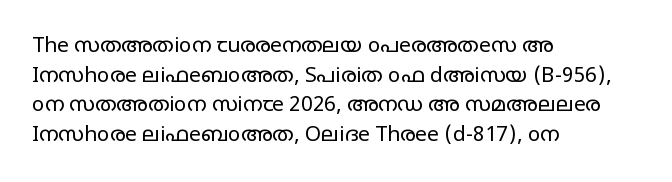
Q: Is the text bold? A: No.
Q: Is the text italic (slanted)? A: No, it is upright.
Q: Is the text underlined? A: No.
Q: How is the paragraph aligned? A: Left-aligned.
Q: Is the spacing between letters normal or unusually wide? A: Normal.
Q: Is the spacing between lines tight, normal or loose? A: Normal.
